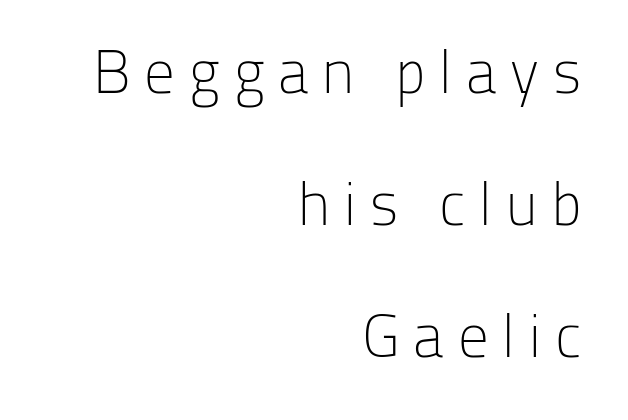
This is the regular roman posture of the typeface. Airy leading. Rule under the text: the space is simply empty. Nope, no serifs anywhere on these letters.
